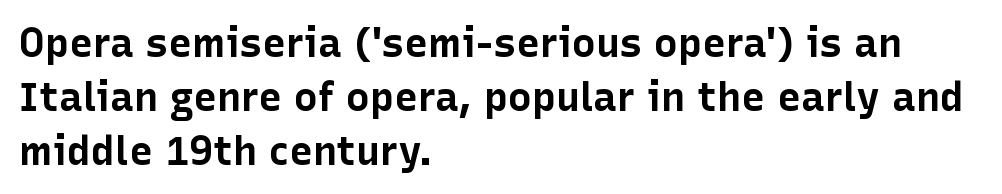
Q: Is the text bold? A: Yes.
Q: Is the text italic (slanted)? A: No, it is upright.
Q: Is the typeface a serif or a sans-serif typeface? A: Sans-serif.
Q: Is the text underlined? A: No.
Q: How is the paragraph aligned? A: Left-aligned.
Q: Is the spacing between letters normal or unusually wide? A: Normal.
Q: Is the spacing between lines tight, normal or loose? A: Normal.
Q: Width (condensed, normal, or wide)? A: Normal.
Q: Stroke contrast? A: Low.
Q: x-height? A: Medium.
Q: Monospaced? A: No.
